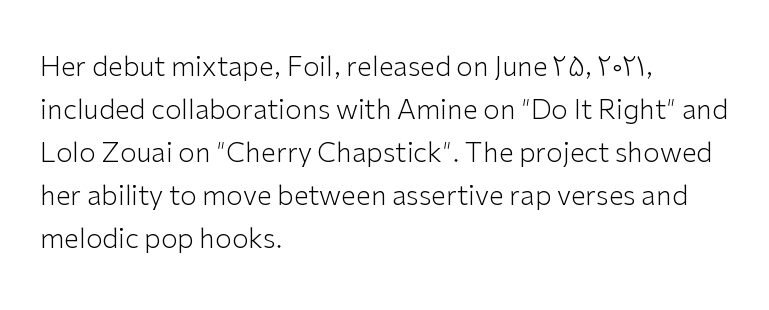
The image shows 27 px text type, upright; set left-aligned, normal line spacing (1.59x), normal letter spacing, not underlined.
